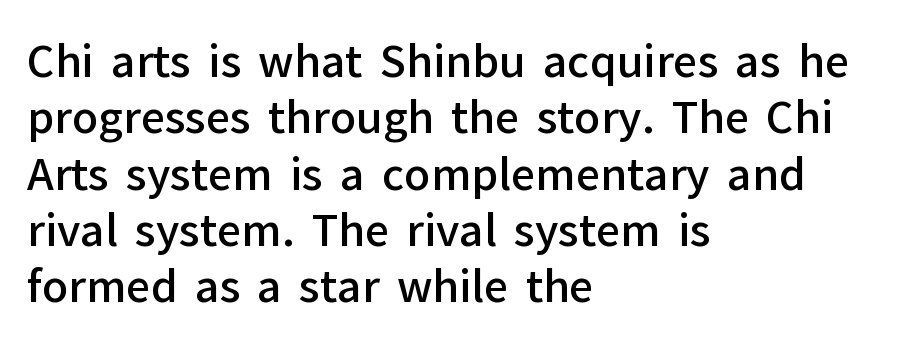
The passage is arranged the way most books set body copy — flush left. Bold? Not quite — semibold, heavier than regular but stopping short. Notice how descenders clear the ascenders below comfortably — that's standard leading. Posture: straight, roman, zero tilt.
